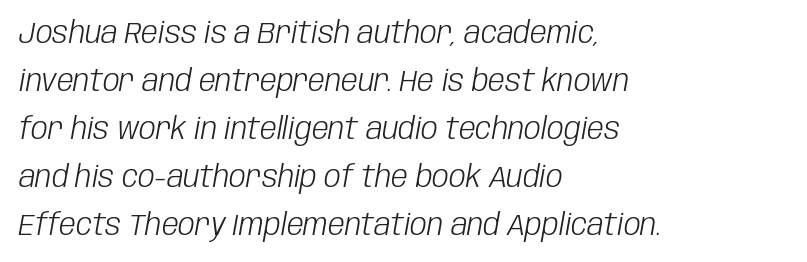
The image shows 30 px light, condensed type, italic (leaning right); set left-aligned, normal line spacing (1.6x), normal letter spacing, not underlined; low stroke contrast and a large x-height.
